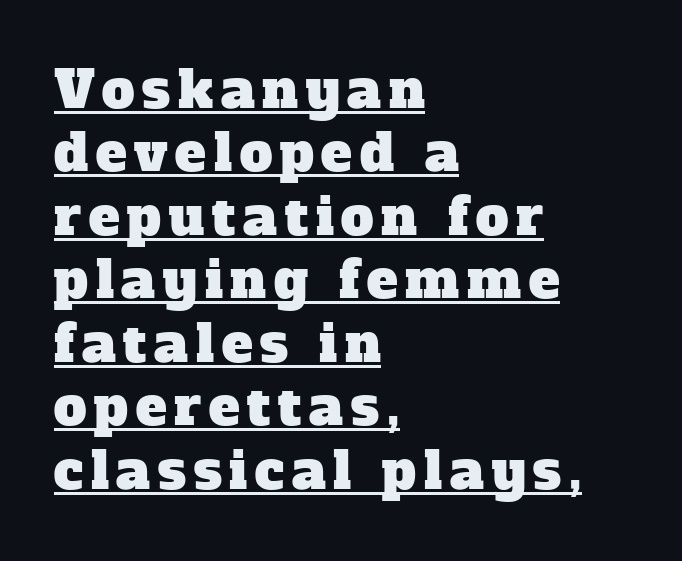
Spacing verdict: proportional, widths tailored to each character. The rendering uses the underline text-decoration. Caption: multi-line text, flush left, ragged right. This sample uses a serif face.
